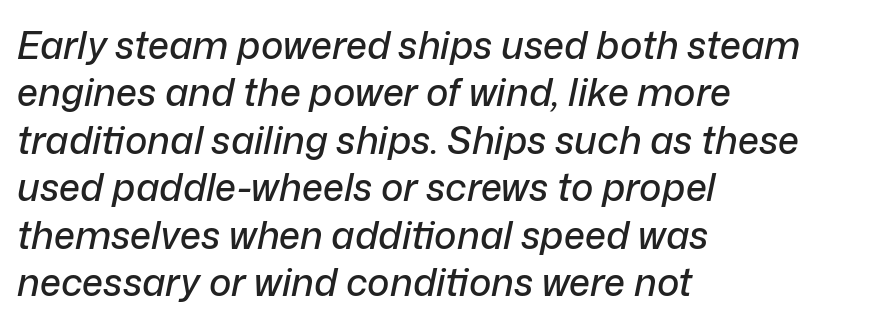
{"italic": "yes", "lean": "right", "slant_degrees": 12, "width": "normal", "stroke_contrast": "low", "x_height": "medium", "monospaced": "no", "underline": "no", "align": "left", "line_spacing": "normal", "line_spacing_ratio": 1.25, "letter_spacing": "normal", "letter_spacing_em": 0.0, "glyph_px": 38}
